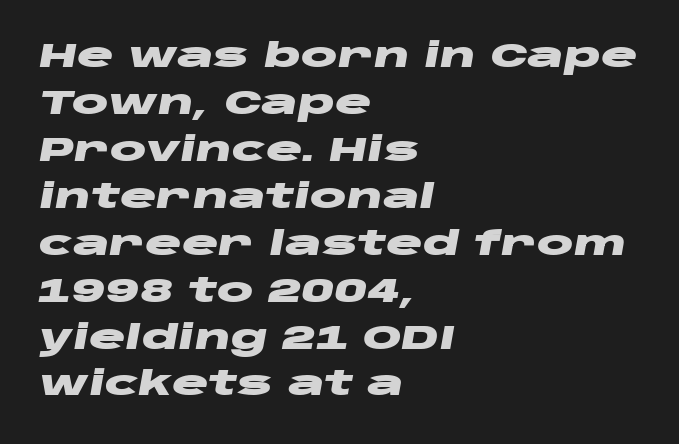
Q: Is the text bold? A: Yes.
Q: Is the text italic (slanted)? A: Yes, it leans right by about 10 degrees.
Q: Is the text underlined? A: No.
Q: How is the paragraph aligned? A: Left-aligned.
Q: Is the spacing between letters normal or unusually wide? A: Normal.
Q: Is the spacing between lines tight, normal or loose? A: Normal.
Q: Width (condensed, normal, or wide)? A: Wide.
Q: Stroke contrast? A: Low.
Q: x-height? A: Large.
Q: Monospaced? A: No.
